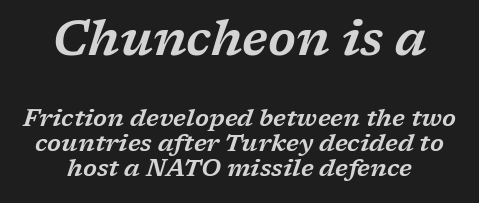
{"serif": "yes", "italic": "yes", "lean": "right", "slant_degrees": 17, "width": "wide", "stroke_contrast": "low", "x_height": "medium", "monospaced": "no", "underline": "no", "align": "center", "line_spacing": "tight", "line_spacing_ratio": 1.05, "letter_spacing": "normal", "letter_spacing_em": 0.0, "larger_block": "first", "size_ratio": 2.0, "glyph_px": 48}
